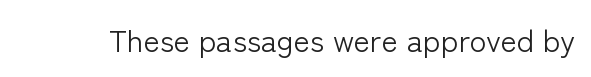
The passage shown is typeset with a sans-serif family. A roman cut, with each character standing at attention. The strip under each line holds only bare page. Caption: face not bold, strokes unweighted.
